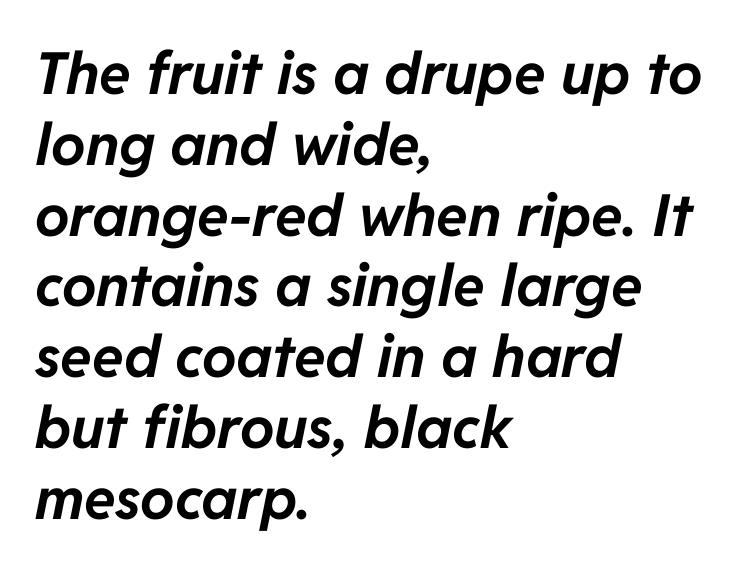
{"italic": "yes", "lean": "right", "slant_degrees": 11, "bold": "yes", "weight": "bold", "width": "normal", "stroke_contrast": "low", "x_height": "medium", "monospaced": "no", "underline": "no", "align": "left", "line_spacing_ratio": 1.22, "letter_spacing": "normal", "letter_spacing_em": 0.0, "glyph_px": 58}
